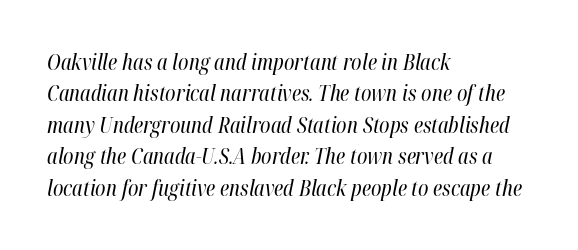
Casual observation: everything's shoved over to the left. Caption: face not bold, strokes unweighted. Underline: absent. The letters are slanted; this is an italic face.
